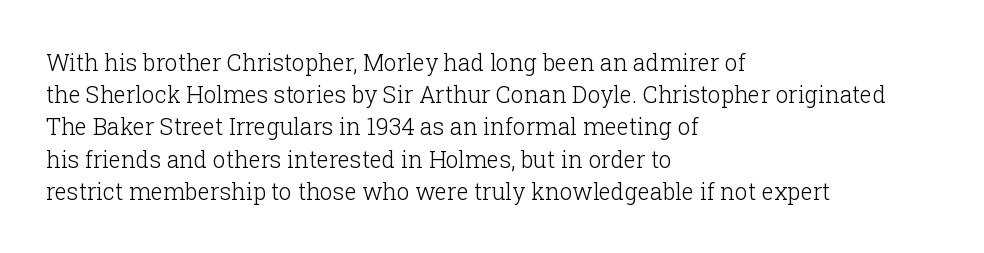
Regarding leading, the lines here are spaced in the standard way. The setting favours the left margin, as ordinary paragraphs usually do. The typeface has the unassuming heft of standard copy or less. The tracking reads as untouched default to a designer's eye. Type without underlining. Vertical strokes here are truly vertical.
